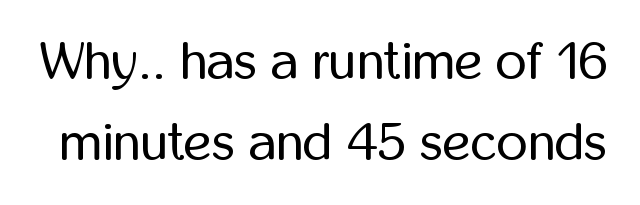
Do the characters align in a grid? No, the font is proportional. Regarding serifs, this sample does without them. Weight class: somewhere from thin through regular. The gaps between neighbouring characters are ordinary and unremarkable. Summary of vertical rhythm: regular, with standard interline spacing.
